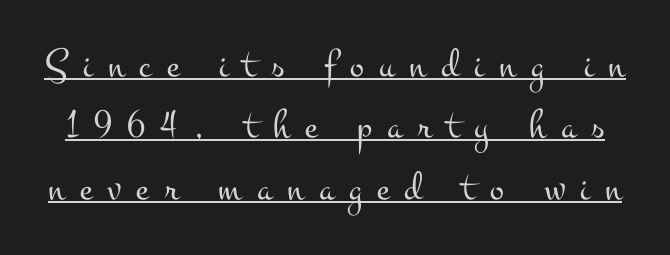
{"serif": "yes", "bold": "no", "weight": "light", "width": "wide", "stroke_contrast": "medium", "x_height": "small", "monospaced": "no", "underline": "yes", "line_spacing": "normal", "line_spacing_ratio": 1.46, "letter_spacing": "wide", "letter_spacing_em": 0.36, "glyph_px": 42}
